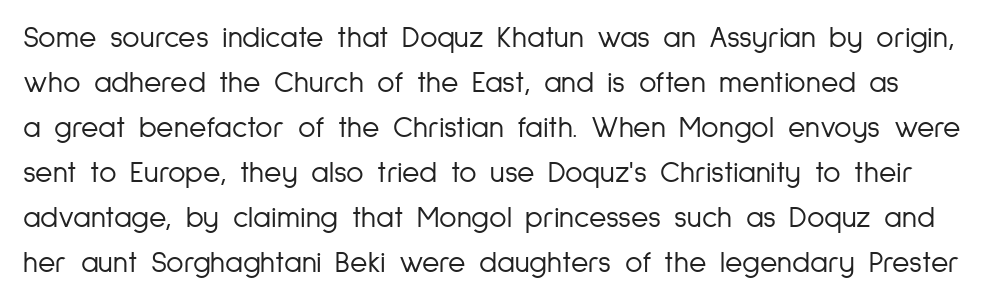
Q: Is the text bold? A: No.
Q: Is the text italic (slanted)? A: No, it is upright.
Q: Is the typeface a serif or a sans-serif typeface? A: Sans-serif.
Q: Is the text underlined? A: No.
Q: Is the spacing between letters normal or unusually wide? A: Normal.
Q: Is the spacing between lines tight, normal or loose? A: Normal.
Q: Width (condensed, normal, or wide)? A: Condensed.
Q: Stroke contrast? A: Low.
Q: x-height? A: Medium.
Q: Monospaced? A: No.
